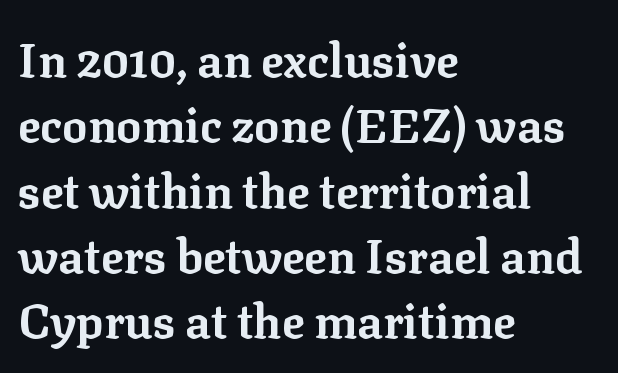
Q: Is the text bold? A: Yes.
Q: Is the text italic (slanted)? A: No, it is upright.
Q: Is the typeface a serif or a sans-serif typeface? A: Serif.
Q: Is the text underlined? A: No.
Q: How is the paragraph aligned? A: Left-aligned.
Q: Is the spacing between letters normal or unusually wide? A: Normal.
Q: Is the spacing between lines tight, normal or loose? A: Normal.
Q: Width (condensed, normal, or wide)? A: Normal.
Q: Stroke contrast? A: Low.
Q: x-height? A: Medium.
Q: Monospaced? A: No.
